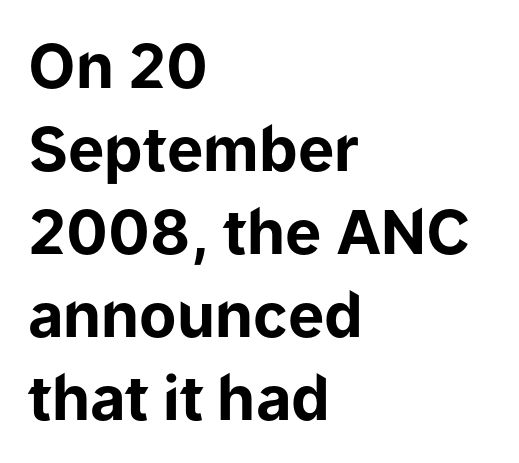
Q: Is the text bold? A: Yes.
Q: Is the text italic (slanted)? A: No, it is upright.
Q: Is the typeface a serif or a sans-serif typeface? A: Sans-serif.
Q: Is the text underlined? A: No.
Q: How is the paragraph aligned? A: Left-aligned.
Q: Is the spacing between letters normal or unusually wide? A: Normal.
Q: Is the spacing between lines tight, normal or loose? A: Normal.
Q: Width (condensed, normal, or wide)? A: Normal.
Q: Stroke contrast? A: Low.
Q: x-height? A: Medium.
Q: Monospaced? A: No.
